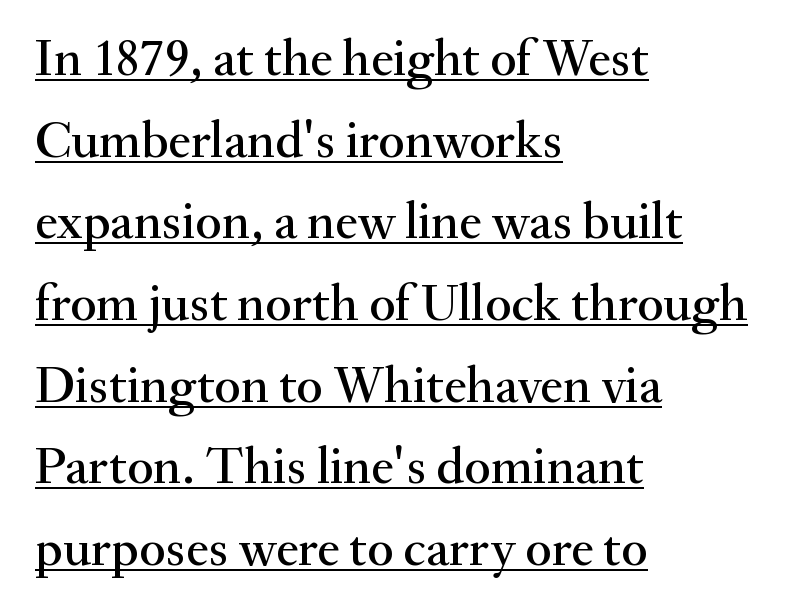
The image shows 52 px serif type, upright; set left-aligned, normal line spacing (1.57x), normal letter spacing, underlined; medium stroke contrast and a small x-height.
